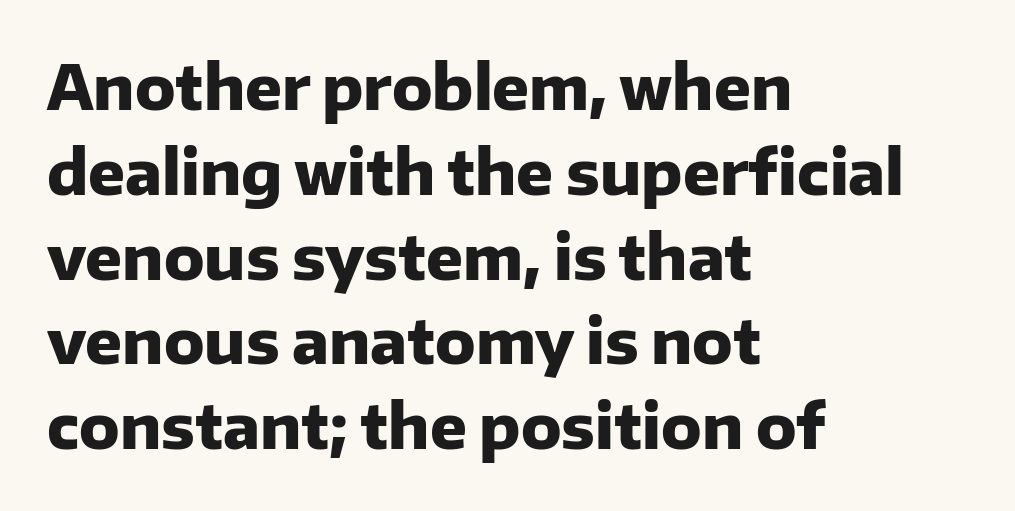
{"serif": "no", "italic": "no", "bold": "yes", "weight": "heavy", "width": "normal", "stroke_contrast": "low", "x_height": "medium", "monospaced": "no", "underline": "no", "align": "left", "line_spacing": "normal", "line_spacing_ratio": 1.39, "letter_spacing": "normal", "letter_spacing_em": 0.0, "glyph_px": 61}
